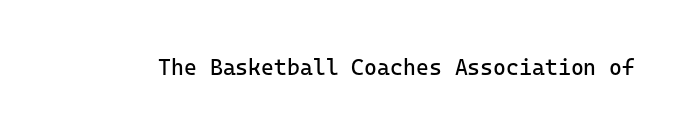
{"italic": "no", "bold": "no", "underline": "no", "letter_spacing": "normal", "letter_spacing_em": 0.0, "glyph_px": 22}
